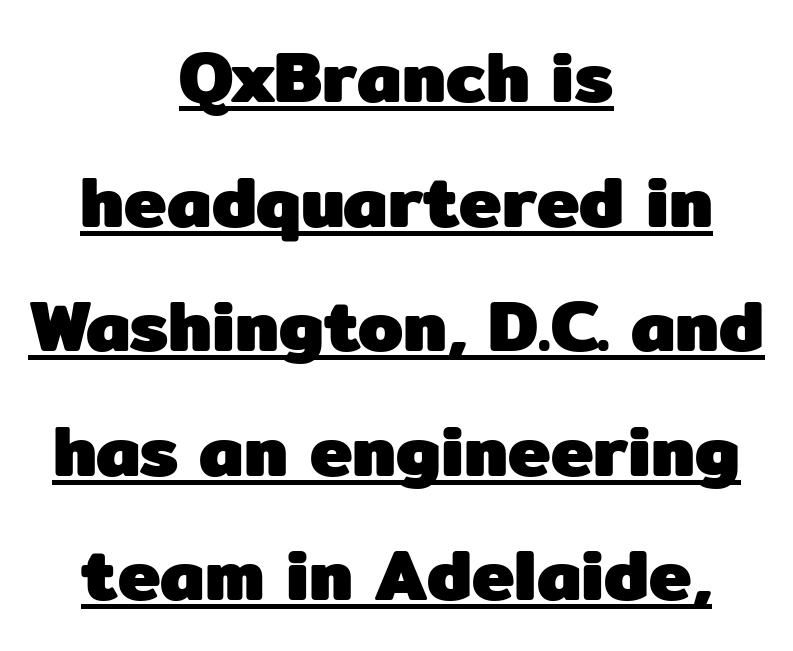
Serifs: no, the terminals of the letterforms are clean. The typesetting leans heavy: a genuine bold. This is the regular roman posture of the typeface. What stands out about the letter spacing? Nothing — it is the standard amount. The whitespace from short lines is split evenly between both sides.
